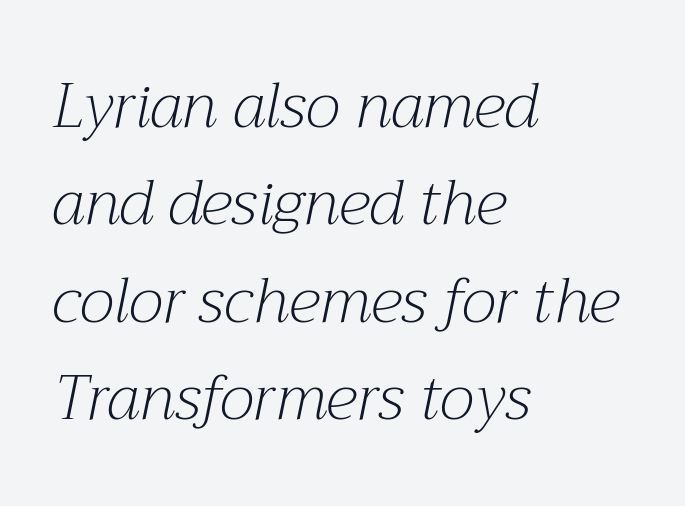
The specimen reads as italic at a glance. Heft: none added — not bold. Letter spacing: default. Every row of glyphs begins at an identical x-position on the left. Think of a printed novel: that variable character pitch is what you see here.
